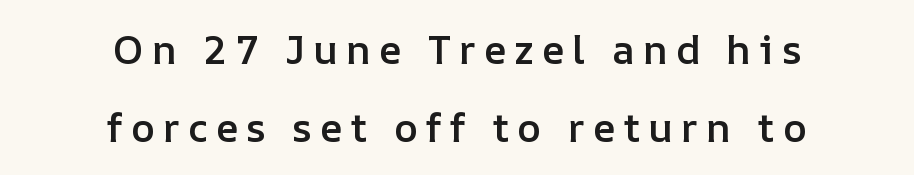
Q: Is the text bold? A: Semi-bold.
Q: Is the text italic (slanted)? A: No, it is upright.
Q: Is the text underlined? A: No.
Q: How is the paragraph aligned? A: Centered.
Q: Is the spacing between letters normal or unusually wide? A: Unusually wide.
Q: Is the spacing between lines tight, normal or loose? A: Loose.
Q: Width (condensed, normal, or wide)? A: Normal.
Q: Stroke contrast? A: Low.
Q: x-height? A: Medium.
Q: Monospaced? A: No.
